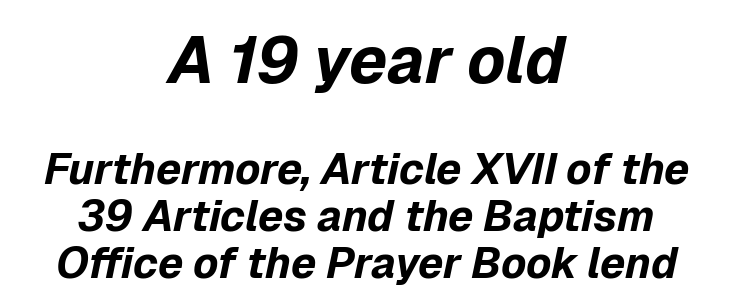
The whitespace from short lines is split evenly between both sides. Tracking here is standard; glyphs follow each other at the usual distance. The gap between lines stays unmarked. Tall strokes in this sample are angled rather than plumb. Set as a true bold cut, around the 700 mark. Here the first block reads like a headline and the second like body copy.
